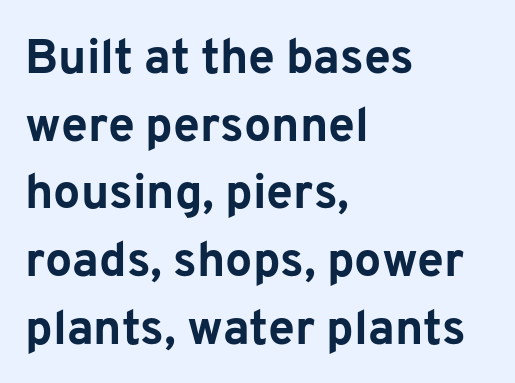
Q: Is the text bold? A: Yes.
Q: Is the text italic (slanted)? A: No, it is upright.
Q: Is the typeface a serif or a sans-serif typeface? A: Sans-serif.
Q: Is the text underlined? A: No.
Q: How is the paragraph aligned? A: Left-aligned.
Q: Is the spacing between letters normal or unusually wide? A: Normal.
Q: Is the spacing between lines tight, normal or loose? A: Normal.
Q: Width (condensed, normal, or wide)? A: Normal.
Q: Stroke contrast? A: Low.
Q: x-height? A: Medium.
Q: Monospaced? A: No.
